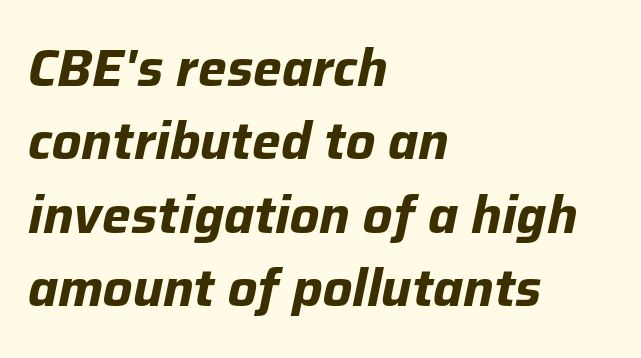
{"italic": "yes", "lean": "right", "slant_degrees": 12, "bold": "yes", "weight": "bold", "width": "normal", "stroke_contrast": "low", "x_height": "medium", "monospaced": "no", "underline": "no", "align": "left", "line_spacing": "normal", "line_spacing_ratio": 1.44, "letter_spacing": "normal", "letter_spacing_em": 0.0, "glyph_px": 51}
